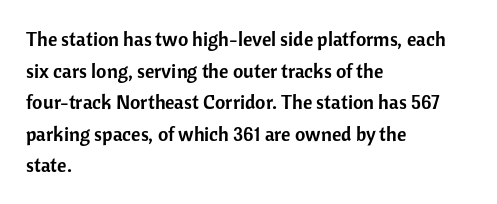
The baseline area is clear. The letterforms sit shoulder to shoulder at normal distance. Each line starts at the same left margin while the right side varies. You can tell it's not italic because the verticals are truly vertical.
